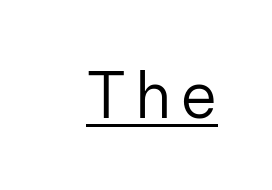
The image shows 63 px regular-weight sans-serif type, upright; set underlined; low stroke contrast and a medium x-height.
